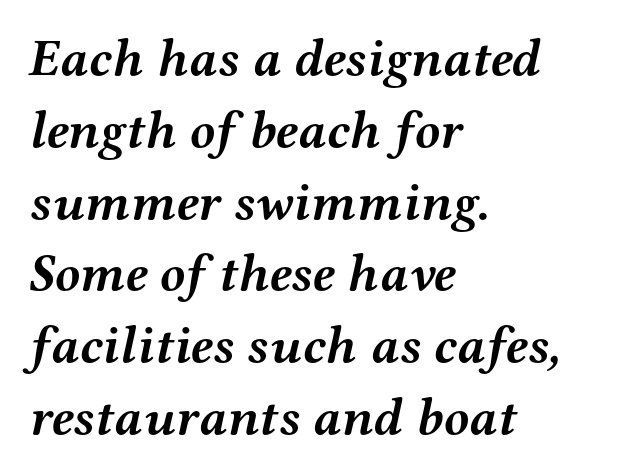
The image shows 52 px semibold, wide serif type, italic (leaning right); set left-aligned, normal line spacing (1.38x), normal letter spacing, not underlined; medium stroke contrast and a medium x-height.
